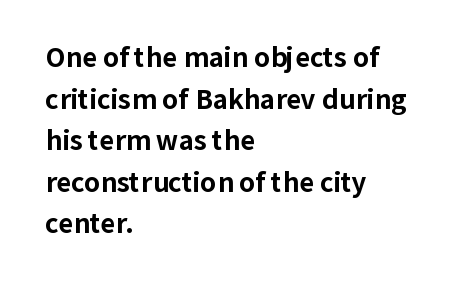
Q: Is the text bold? A: Yes.
Q: Is the text italic (slanted)? A: No, it is upright.
Q: Is the text underlined? A: No.
Q: How is the paragraph aligned? A: Left-aligned.
Q: Is the spacing between letters normal or unusually wide? A: Normal.
Q: Is the spacing between lines tight, normal or loose? A: Normal.
